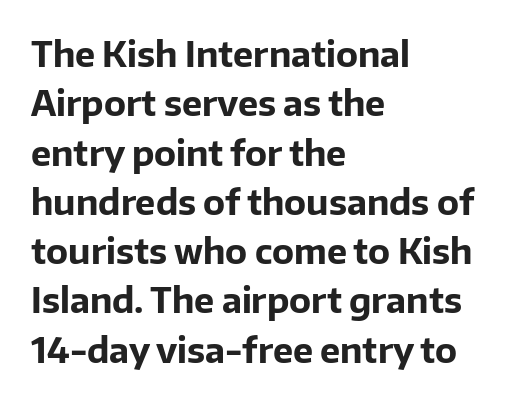
The image shows 34 px bold sans-serif type, upright; set left-aligned, normal line spacing (1.45x), normal letter spacing, not underlined; low stroke contrast and a medium x-height.
